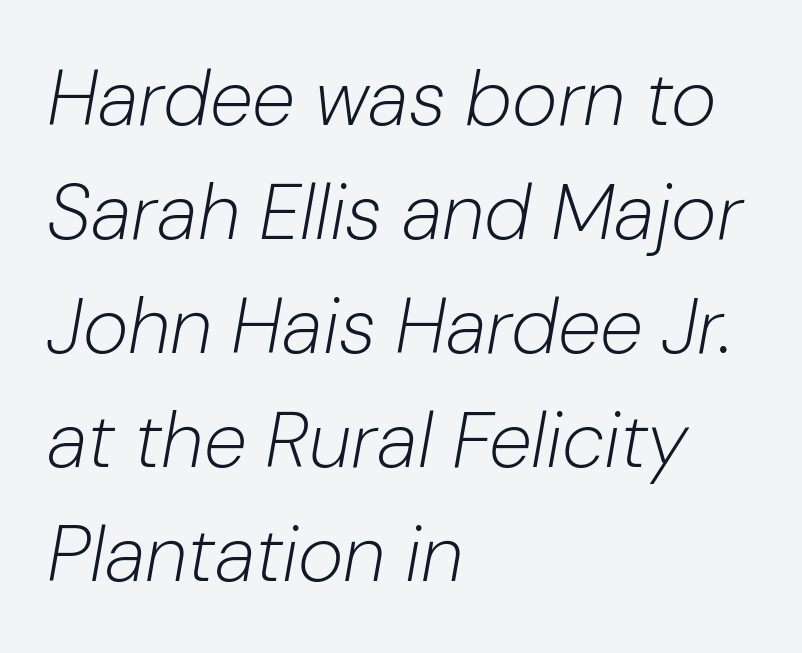
Each letter keeps its own natural width here, so spacing adapts to shape. The glyphs are unaccompanied by any horizontal stroke below them. Heft: none added — not bold. Whoever set this chose a conventional vertical rhythm. How are the letters spaced? Ordinarily, with no added tracking.
